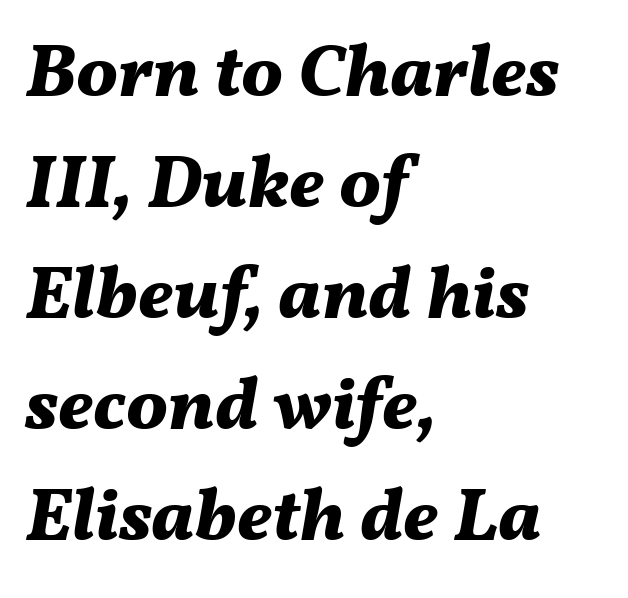
In terms of letterspacing, this is plain default setting. The passage shown is not underscored anywhere. The ragged edge is on the right, which tells us the setting is flush left. The typesetting leans heavy: a genuine bold.
